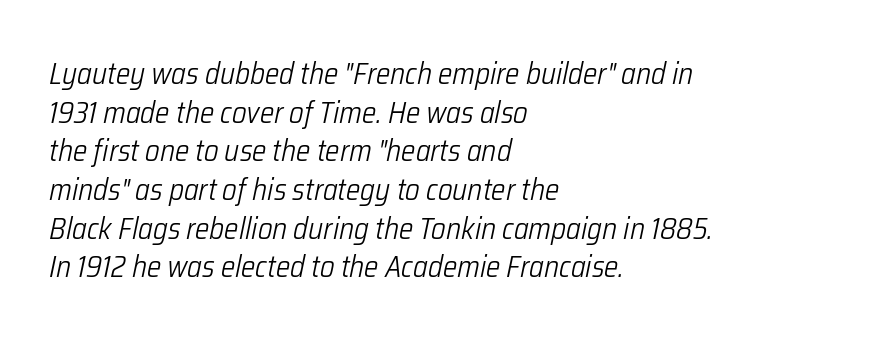
{"italic": "yes", "lean": "right", "slant_degrees": 12, "bold": "no", "weight": "light", "width": "condensed", "stroke_contrast": "low", "x_height": "medium", "monospaced": "no", "underline": "no", "align": "left", "line_spacing": "normal", "line_spacing_ratio": 1.29, "letter_spacing": "normal", "letter_spacing_em": 0.0, "glyph_px": 30}
